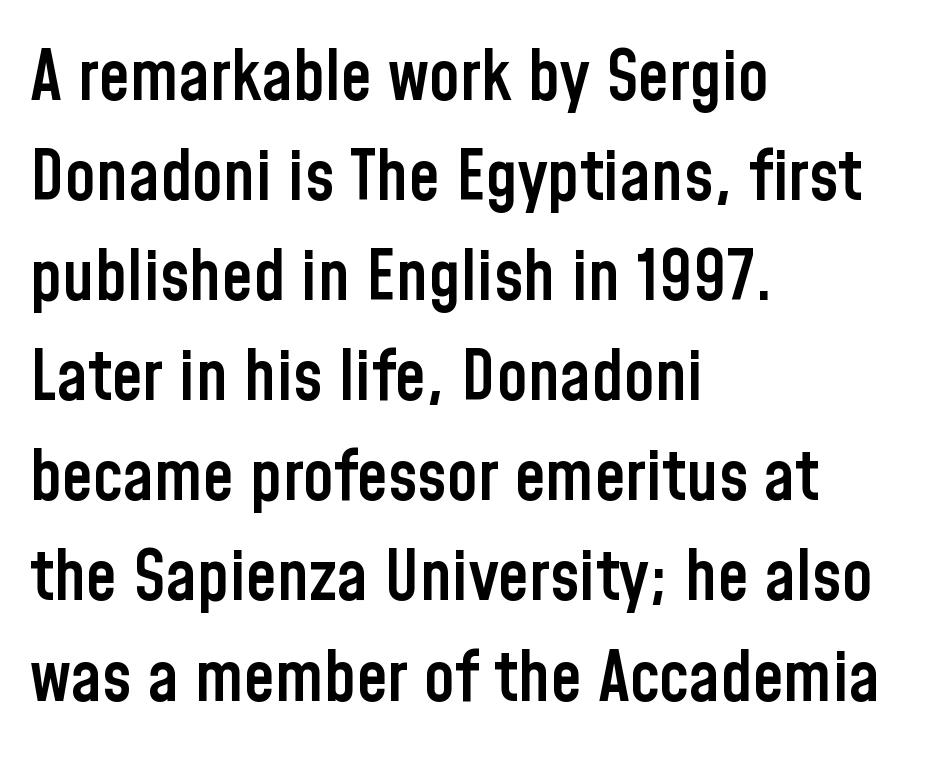
Q: Is the text bold? A: Semi-bold.
Q: Is the text italic (slanted)? A: No, it is upright.
Q: Is the typeface a serif or a sans-serif typeface? A: Sans-serif.
Q: Is the text underlined? A: No.
Q: How is the paragraph aligned? A: Left-aligned.
Q: Is the spacing between letters normal or unusually wide? A: Normal.
Q: Is the spacing between lines tight, normal or loose? A: Normal.
Q: Width (condensed, normal, or wide)? A: Condensed.
Q: Stroke contrast? A: Low.
Q: x-height? A: Medium.
Q: Monospaced? A: No.
